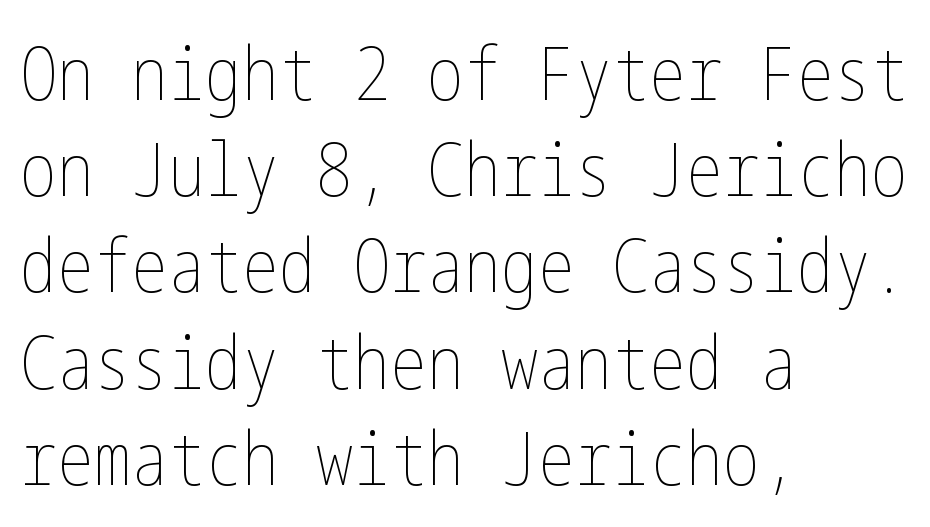
{"italic": "no", "bold": "no", "weight": "thin", "width": "condensed", "stroke_contrast": "low", "x_height": "medium", "underline": "no", "align": "left", "line_spacing": "normal", "line_spacing_ratio": 1.3, "letter_spacing": "normal", "letter_spacing_em": 0.0, "glyph_px": 74}
